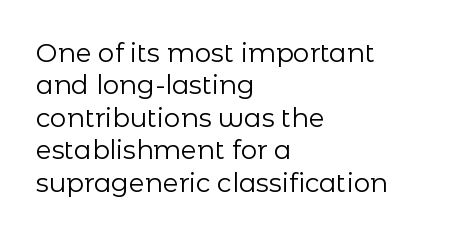
Q: Is the text bold? A: No.
Q: Is the text italic (slanted)? A: No, it is upright.
Q: Is the text underlined? A: No.
Q: How is the paragraph aligned? A: Left-aligned.
Q: Is the spacing between letters normal or unusually wide? A: Normal.
Q: Is the spacing between lines tight, normal or loose? A: Normal.
